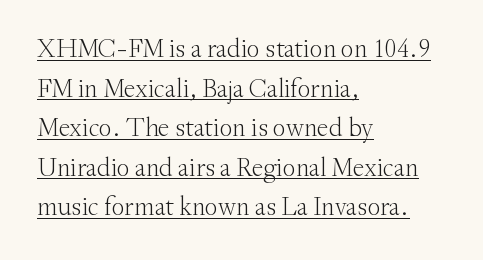
The image shows 26 px text type, upright; set left-aligned, normal line spacing (1.52x), normal letter spacing, underlined.
